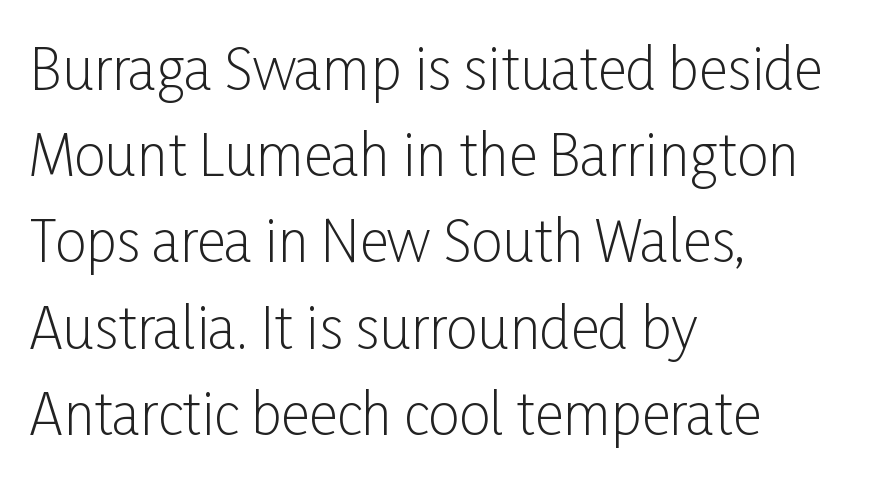
This sample has the flowing, uneven cadence of proportional lettering. Notice how the stems are strictly vertical — no italics here. No feet cap the strokes, marking this as sans-serif type. The face looks like a standard text weight, possibly lighter. The rows are spaced the way most documents space them.
